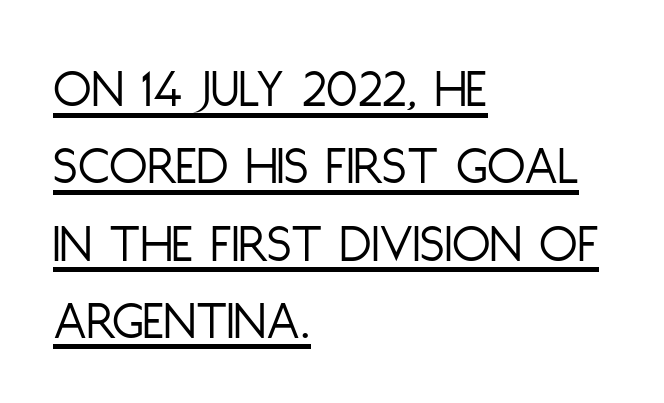
A quiet, ordinary-to-light weight characterises the typeface. The rows are spaced the way most documents space them. The face used here is a sans, in the tradition of grotesques and geometrics. Visually the block forms a straight wall on the left and a jagged coastline on the right. The font's upright variant was chosen for this text.
